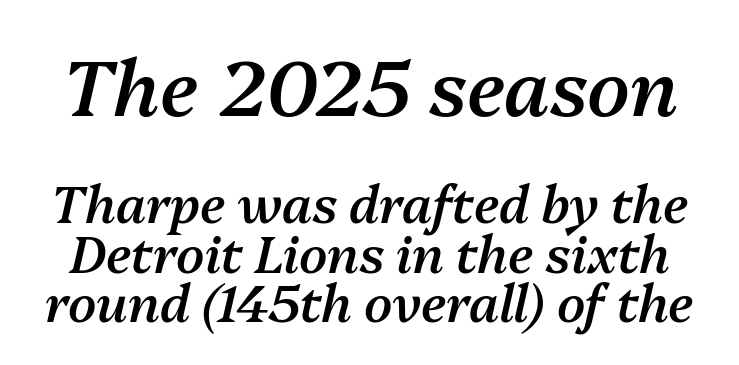
A typesetter would call this proportional, since set widths differ per character. Firm but not heavy-handed strokes: this text is semibold. There is no visible air inserted between adjacent glyphs. Cramped leading. Slanted lettering throughout.
